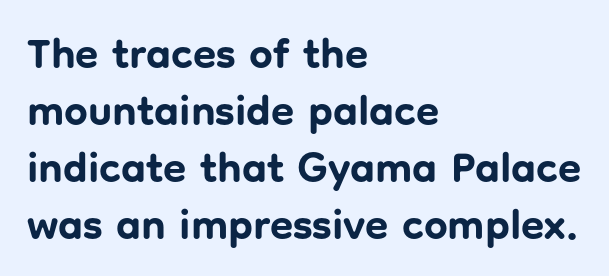
The ragged edge is on the right, which tells us the setting is flush left. The glyphs in this specimen are sans serif. Anything drawn beneath the words? Only blank space. Nope, not italic — everything's standing straight. The rendering uses a moderate line-height, typical for paragraphs.
